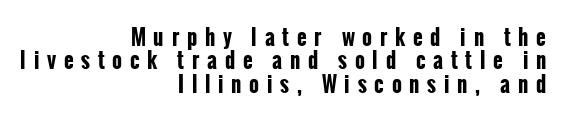
Q: Is the text bold? A: Yes.
Q: Is the text italic (slanted)? A: No, it is upright.
Q: Is the text underlined? A: No.
Q: How is the paragraph aligned? A: Right-aligned.
Q: Is the spacing between letters normal or unusually wide? A: Unusually wide.
Q: Is the spacing between lines tight, normal or loose? A: Tight.
